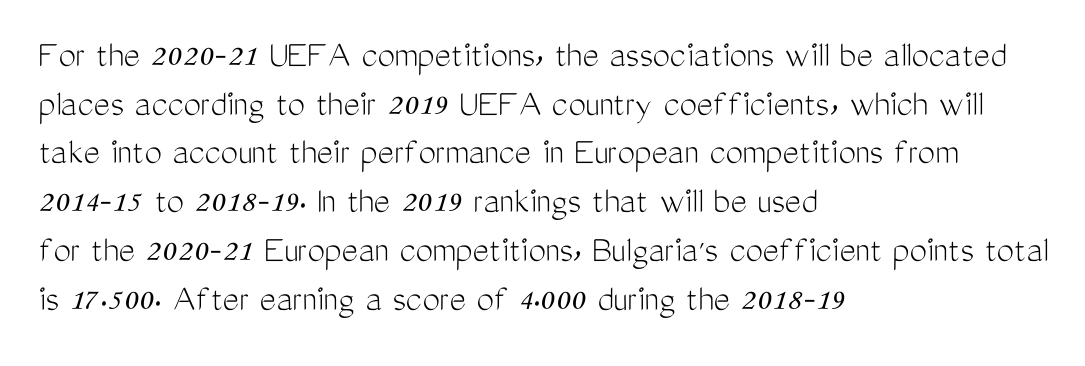
The type family on display is of the sans-serif kind. No chunkiness to these letters — they're not bold. Tracking value appears to be zero — textbook default spacing. Alignment: flush left. Spacing verdict: proportional, widths tailored to each character. A typesetter would call this leading conventional body-copy spacing.
